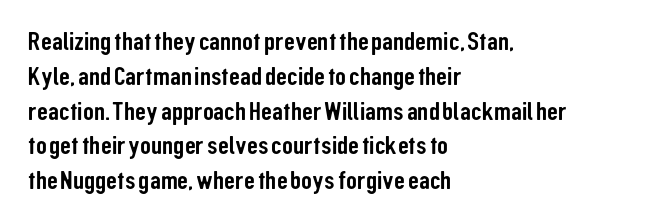
The image shows 27 px text type, upright; set left-aligned, normal line spacing (1.29x), normal letter spacing, not underlined.
